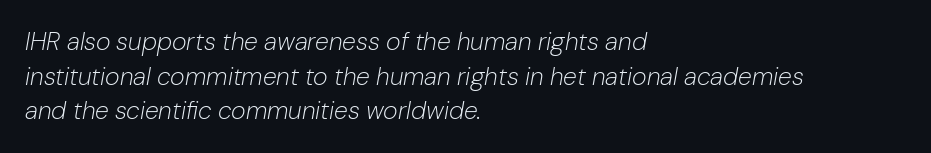
Q: Is the text bold? A: No.
Q: Is the text italic (slanted)? A: Yes, it leans right by about 10 degrees.
Q: Is the text underlined? A: No.
Q: How is the paragraph aligned? A: Left-aligned.
Q: Is the spacing between letters normal or unusually wide? A: Normal.
Q: Is the spacing between lines tight, normal or loose? A: Normal.
